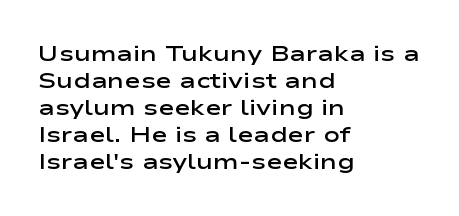
The gap between lines stays unmarked. Casual observation: everything's shoved over to the left. The glyphs have the mass of a demibold cut, below bold. The lettering stays uniformly vertical, giving the passage a roman look. Honestly, the letter spacing is just normal — you wouldn't notice it.
